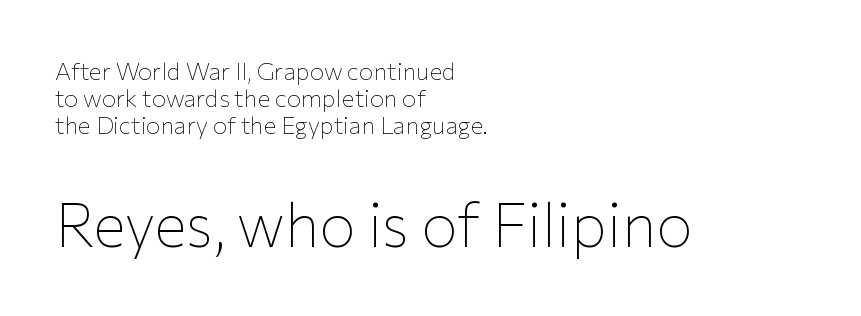
The image shows 61 px thin sans-serif type, upright; set left-aligned, tight line spacing (1.12x), normal letter spacing, not underlined; the second (bottom) block is 2.54x larger; low stroke contrast and a medium x-height.
